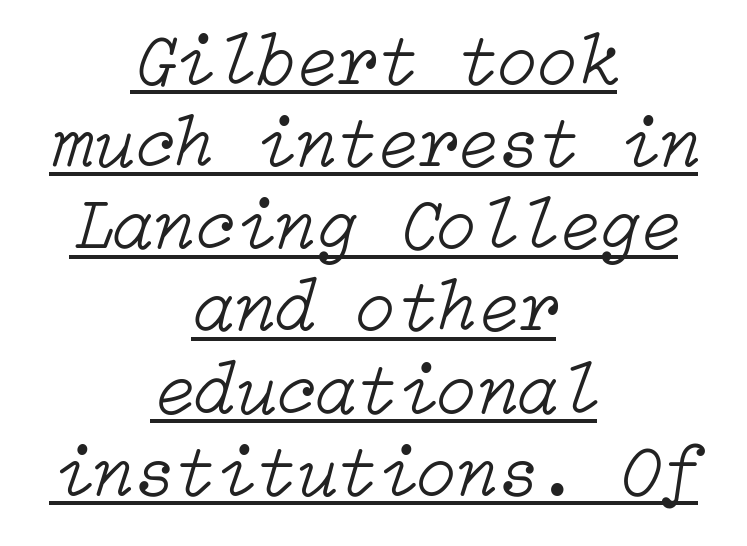
Is the stroke heavy? The answer is a plain regular-or-lighter. The type is set solid horizontally, with unmodified tracking. Line starts and ends both wander, symmetrically. Horizontal bands of white between lines are thin slivers. It's the slanting kind of type. Looks like someone drew a line under every word here.
